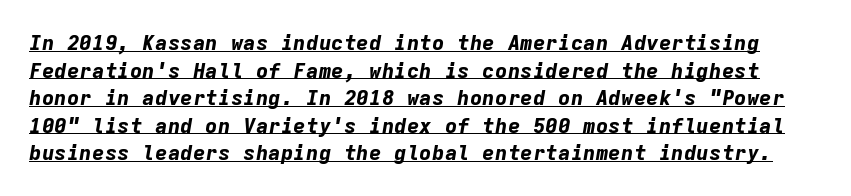
Q: Is the text bold? A: Yes.
Q: Is the text italic (slanted)? A: Yes, it leans right by about 9 degrees.
Q: Is the text underlined? A: Yes.
Q: Is the spacing between letters normal or unusually wide? A: Normal.
Q: Is the spacing between lines tight, normal or loose? A: Normal.
